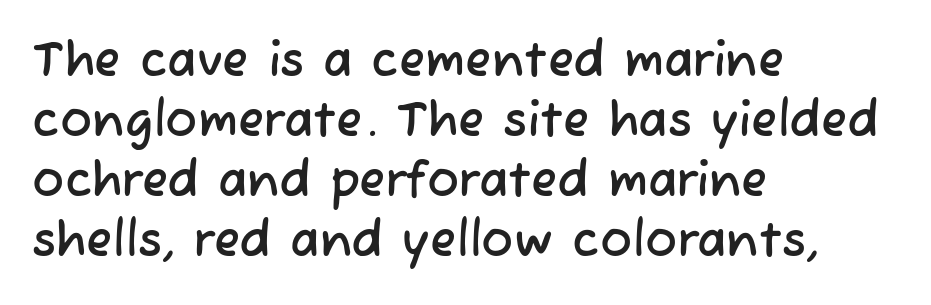
Q: Is the typeface a serif or a sans-serif typeface? A: Sans-serif.
Q: Is the text underlined? A: No.
Q: How is the paragraph aligned? A: Left-aligned.
Q: Is the spacing between letters normal or unusually wide? A: Normal.
Q: Is the spacing between lines tight, normal or loose? A: Normal.
Q: Width (condensed, normal, or wide)? A: Normal.
Q: Stroke contrast? A: Low.
Q: x-height? A: Medium.
Q: Monospaced? A: No.
